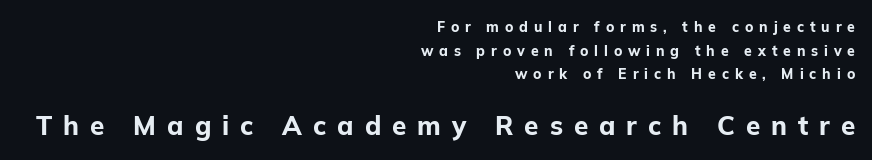
These lines have a slow, spaced-out rhythm from letter to letter. Every letter is thick-stroked: bold, no question. The axis of the letterforms is exactly vertical. The rag falls on the left side of this text block.
